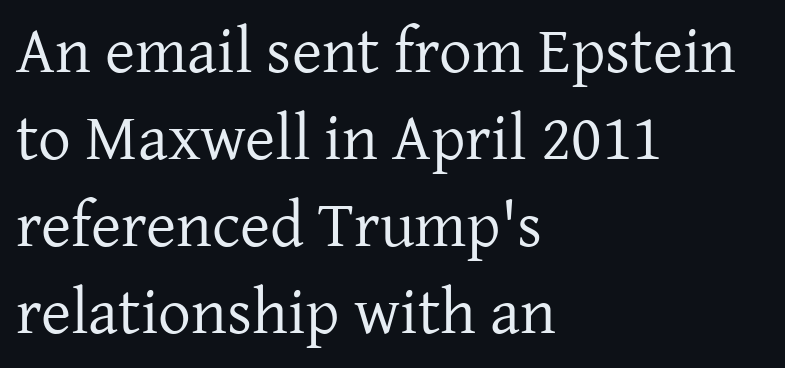
The image shows 65 px regular-weight serif type, upright; set left-aligned, normal line spacing (1.34x), normal letter spacing, not underlined; low stroke contrast and a medium x-height.
